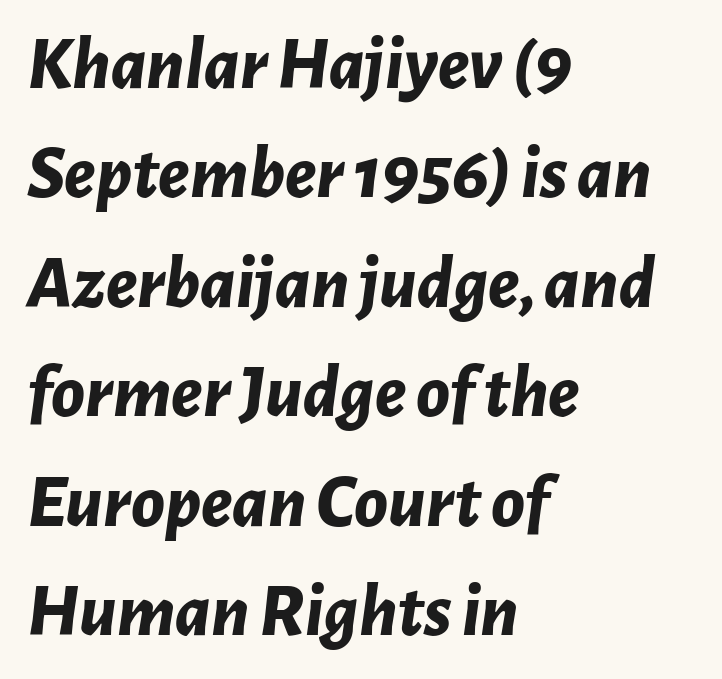
The image shows 76 px bold type, italic (leaning right); set left-aligned, normal line spacing (1.44x), normal letter spacing, not underlined; low stroke contrast and a medium x-height.
